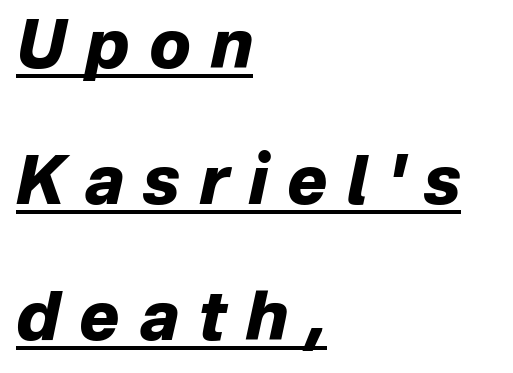
The passage shown is typed in a proportional face where columns would drift. Emphasis by weight is at full strength: bold. Tracking value appears strongly positive — letters spread wide. Summary of vertical rhythm: relaxed, with wide interline spacing. Slanted lettering throughout.
